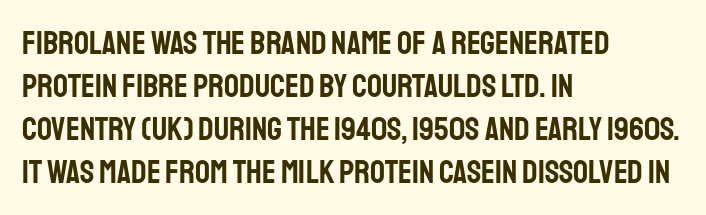
{"serif": "no", "italic": "no", "width": "condensed", "stroke_contrast": "low", "x_height": "large", "monospaced": "no", "underline": "no", "align": "left", "line_spacing": "normal", "line_spacing_ratio": 1.3, "letter_spacing": "normal", "letter_spacing_em": 0.0, "glyph_px": 33}
